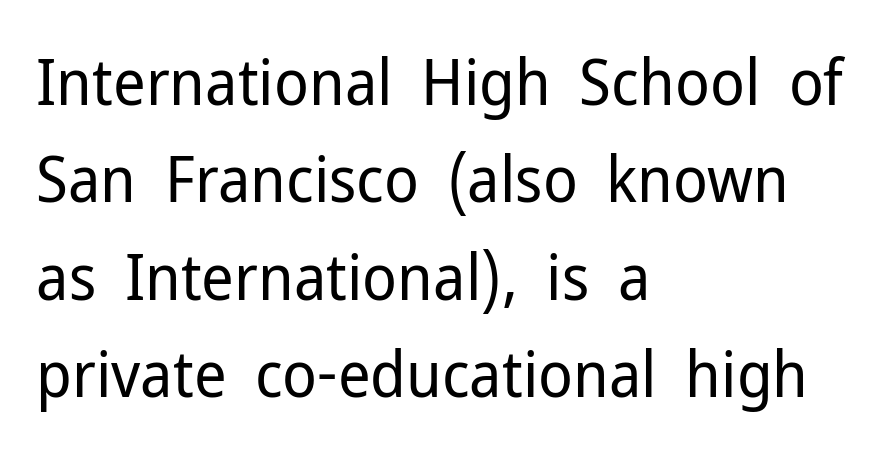
The image shows 64 px regular-weight sans-serif type, upright; set left-aligned, normal line spacing (1.52x), normal letter spacing, not underlined; low stroke contrast and a medium x-height.
